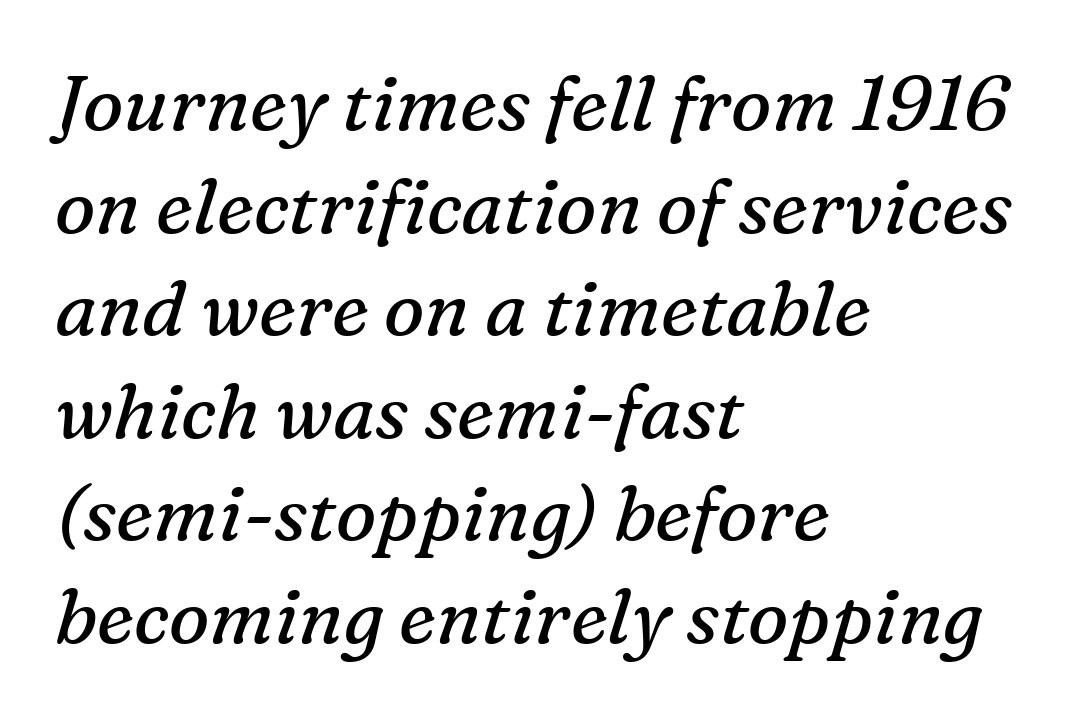
The image shows 76 px regular-weight serif type, italic (leaning right); set left-aligned, normal line spacing (1.35x), normal letter spacing, not underlined; medium stroke contrast and a medium x-height.
